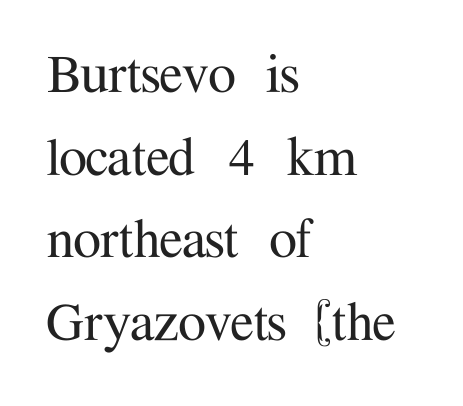
The image shows 63 px serif type, upright; set left-aligned, normal line spacing (1.31x), normal letter spacing, not underlined; medium stroke contrast and a medium x-height.
